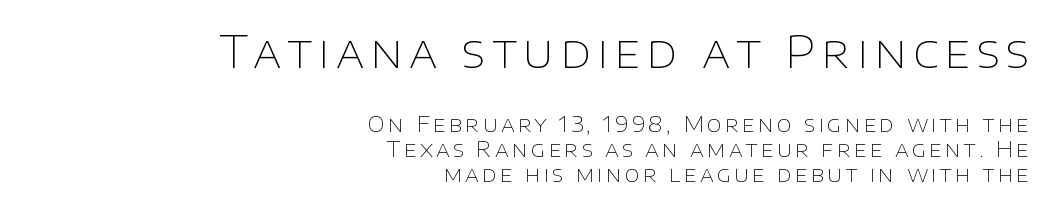
Q: Is the text bold? A: No.
Q: Is the text italic (slanted)? A: No, it is upright.
Q: Is the typeface a serif or a sans-serif typeface? A: Sans-serif.
Q: Is the text underlined? A: No.
Q: How is the paragraph aligned? A: Right-aligned.
Q: Is the spacing between lines tight, normal or loose? A: Tight.
Q: Which block of text is set in a larger size, the first (top) or the second (bottom)? A: The first (top) one.
Q: Width (condensed, normal, or wide)? A: Normal.
Q: Stroke contrast? A: Low.
Q: x-height? A: Large.
Q: Monospaced? A: No.
